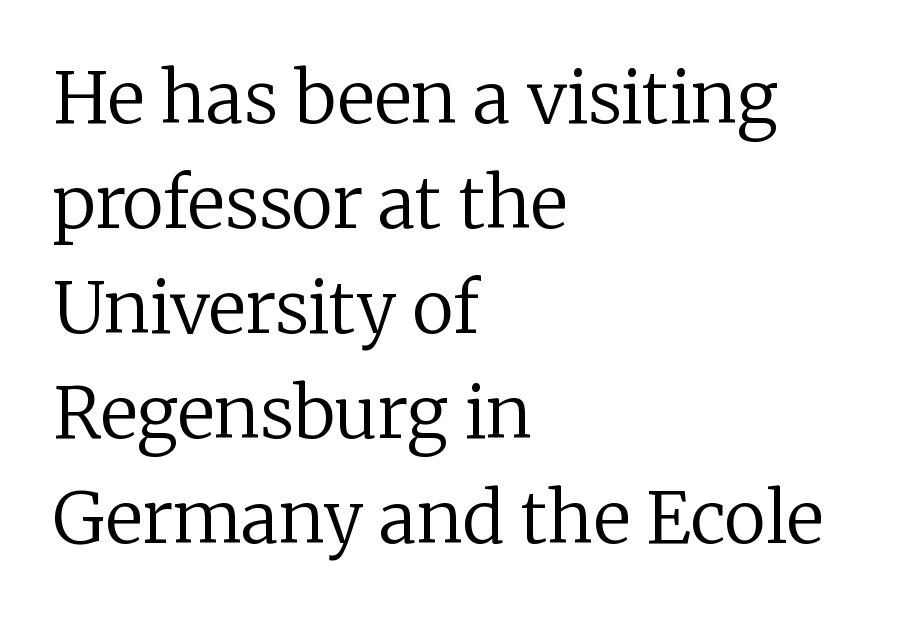
The paragraph has a hard left edge and a soft right edge. Baseline-to-baseline distance is the conventional proportion of letter height. Heaviness? Minimal to ordinary, like unemphasized prose. What kind of face is this? One with serifs. The gap between lines stays unmarked.
